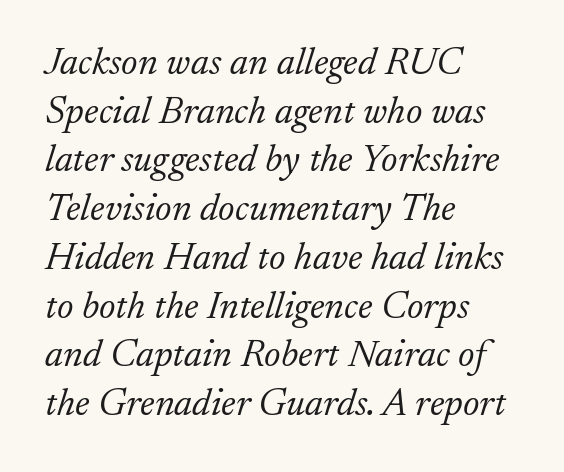
The image shows 39 px light serif type, italic (leaning right); set left-aligned, normal line spacing (1.25x), normal letter spacing, not underlined; low stroke contrast and a small x-height.
